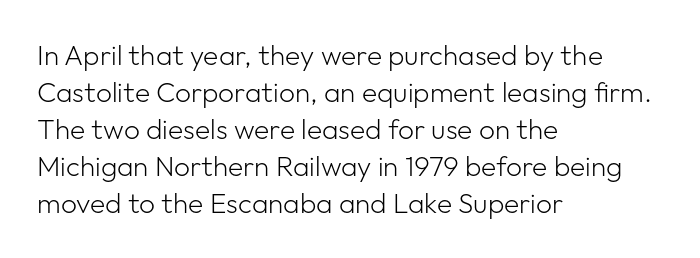
Q: Is the text bold? A: No.
Q: Is the text italic (slanted)? A: No, it is upright.
Q: Is the typeface a serif or a sans-serif typeface? A: Sans-serif.
Q: Is the text underlined? A: No.
Q: How is the paragraph aligned? A: Left-aligned.
Q: Is the spacing between letters normal or unusually wide? A: Normal.
Q: Is the spacing between lines tight, normal or loose? A: Normal.
Q: Width (condensed, normal, or wide)? A: Normal.
Q: Stroke contrast? A: Low.
Q: x-height? A: Medium.
Q: Monospaced? A: No.
